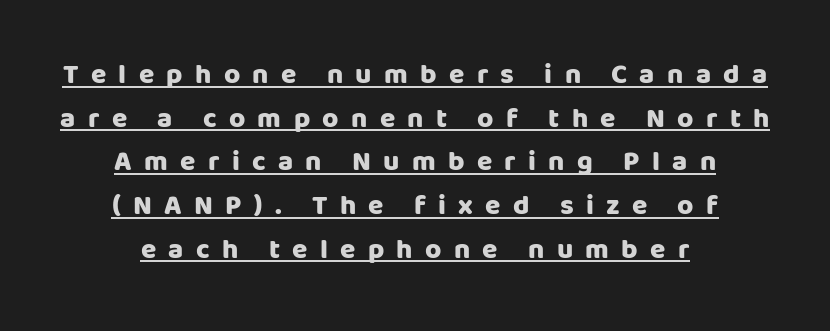
The image shows 28 px heavy sans-serif type, upright; set centered, normal line spacing (1.56x), unusually wide letter spacing (+0.44 em), underlined; low stroke contrast and a large x-height.
